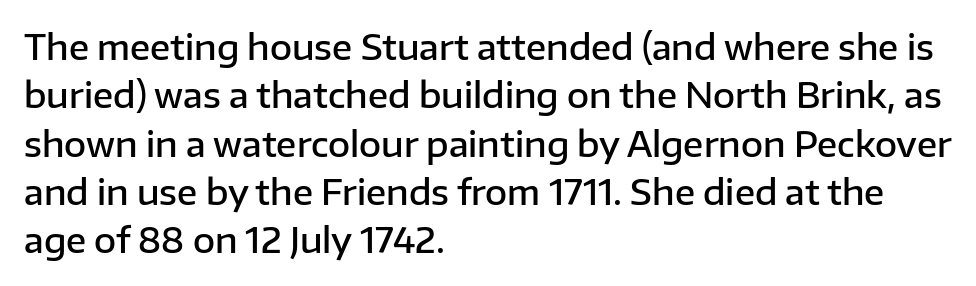
Honestly, the letter spacing is just normal — you wouldn't notice it. Each letter's strokes conclude bluntly, with no projecting serifs. Note the varied advance widths — an 'i' is clearly narrower than an 'm'. Set as a demibold, roughly 600 on the weight scale.
